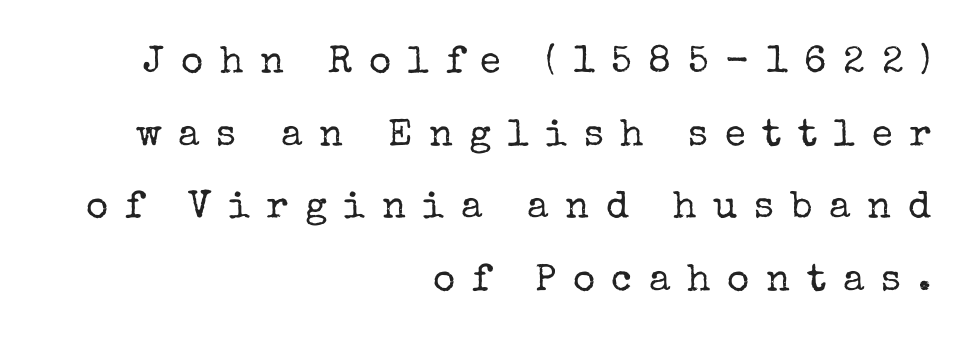
Q: Is the text bold? A: No.
Q: Is the text italic (slanted)? A: No, it is upright.
Q: Is the typeface a serif or a sans-serif typeface? A: Serif.
Q: Is the text underlined? A: No.
Q: How is the paragraph aligned? A: Right-aligned.
Q: Is the spacing between letters normal or unusually wide? A: Unusually wide.
Q: Is the spacing between lines tight, normal or loose? A: Loose.
Q: Width (condensed, normal, or wide)? A: Normal.
Q: Stroke contrast? A: Low.
Q: x-height? A: Medium.
Q: Monospaced? A: No.
